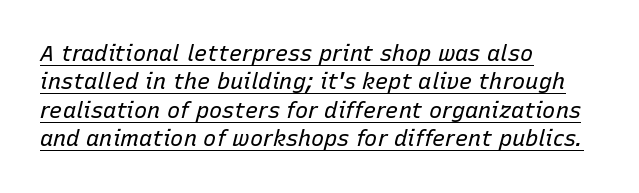
{"italic": "yes", "lean": "right", "slant_degrees": 15, "bold": "no", "underline": "yes", "align": "left", "line_spacing": "normal", "line_spacing_ratio": 1.29, "letter_spacing": "normal", "letter_spacing_em": 0.0, "glyph_px": 22}
